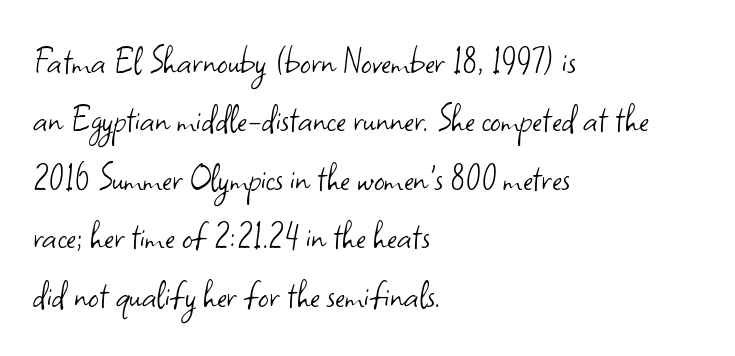
The image shows 42 px light sans-serif type; set left-aligned, normal line spacing (1.39x), normal letter spacing, not underlined; low stroke contrast and a small x-height.
